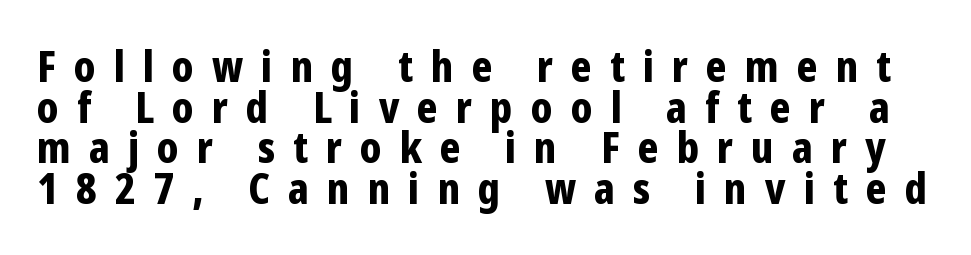
The image shows 42 px bold, condensed sans-serif type, upright; set tight line spacing (0.97x), unusually wide letter spacing (+0.43 em), not underlined; low stroke contrast and a medium x-height.
